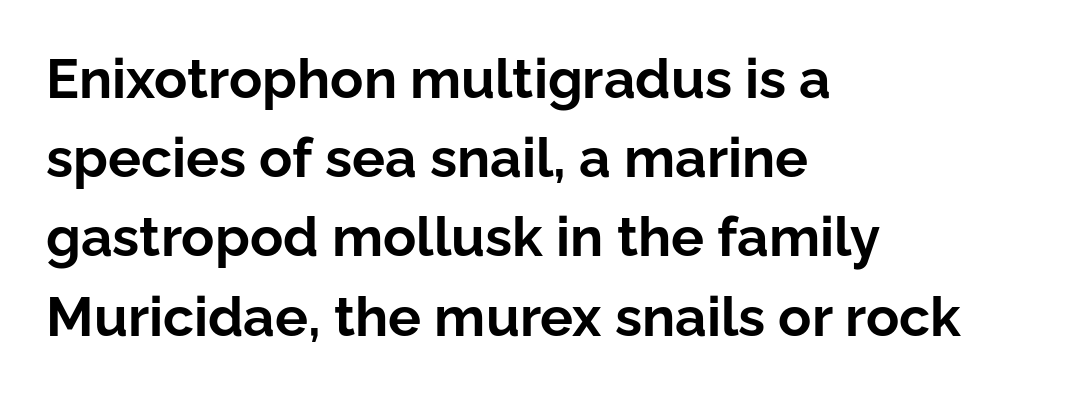
{"serif": "no", "italic": "no", "bold": "yes", "weight": "bold", "width": "normal", "stroke_contrast": "low", "x_height": "medium", "monospaced": "no", "underline": "no", "align": "left", "line_spacing": "normal", "line_spacing_ratio": 1.44, "letter_spacing": "normal", "letter_spacing_em": 0.0, "glyph_px": 55}
